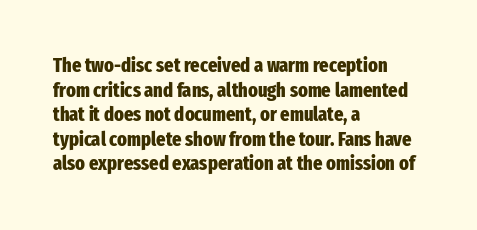
The image shows 20 px bold type, upright; set left-aligned, line spacing 1.23x, normal letter spacing, not underlined.
